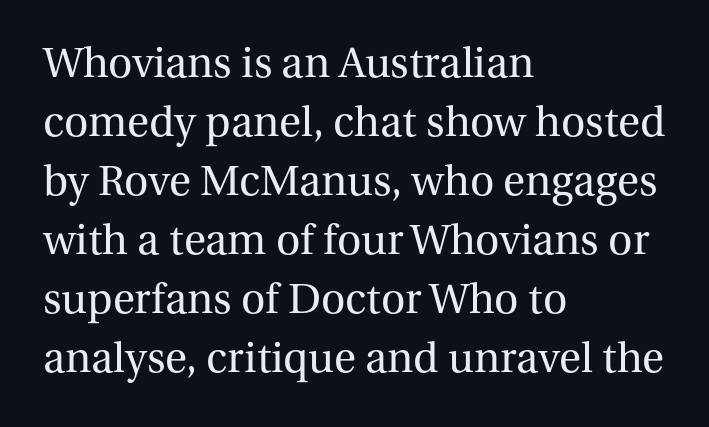
{"serif": "yes", "italic": "no", "bold": "no", "weight": "regular", "width": "normal", "stroke_contrast": "medium", "x_height": "medium", "monospaced": "no", "underline": "no", "align": "left", "line_spacing": "normal", "line_spacing_ratio": 1.31, "letter_spacing": "normal", "letter_spacing_em": 0.0, "glyph_px": 45}
